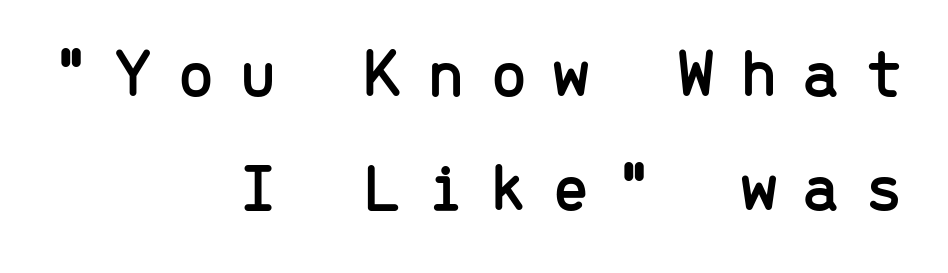
Does the leading feel generous? No, just average. Check under the words: just untouched page. Characters remain perfectly vertical along every line. The rag falls on the left side of this text block. Honestly, the letter spacing is so wide it's the main thing you notice. A typesetter would call this monospace, since all characters share one set width.
